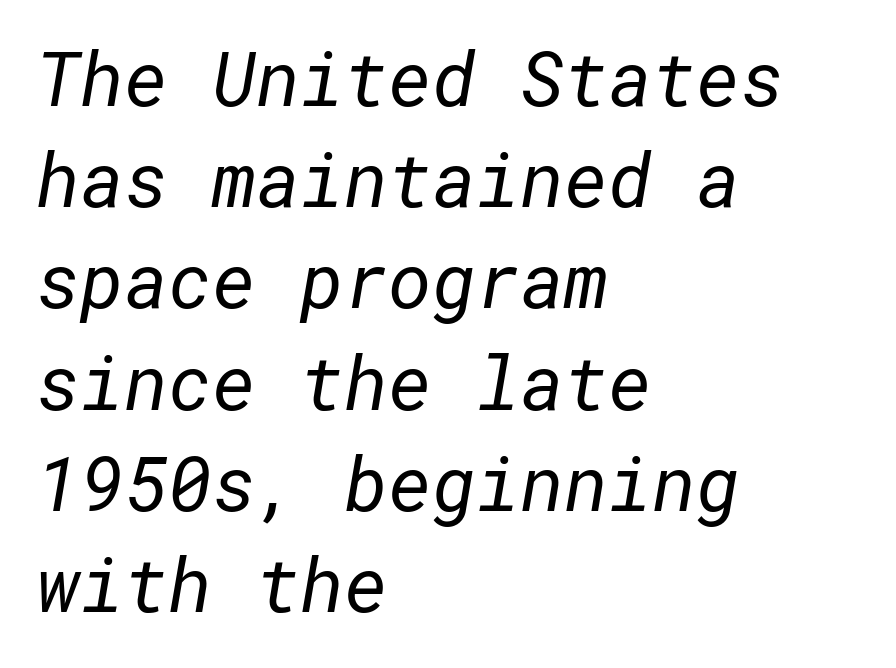
The image shows 75 px regular-weight sans-serif type; set left-aligned, normal line spacing (1.35x), normal letter spacing, not underlined; low stroke contrast and a medium x-height.
